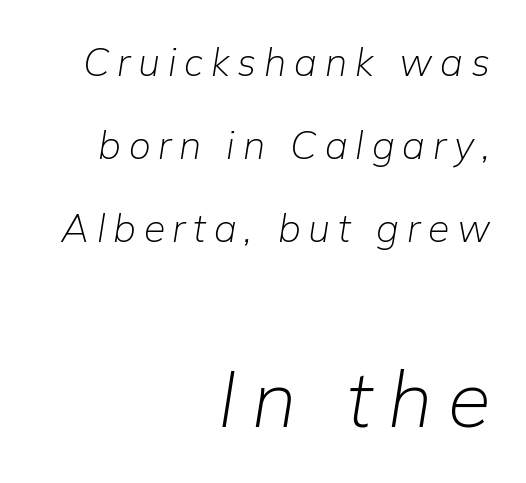
The lines are spread far apart with generous leading. Descenders hang freely into open space. Letter spacing: wide. A quiet, ordinary-to-light weight characterises the typeface. This rendering uses right alignment, leaving the left contour irregular. These lines are rendered in a variable-pitch font.
